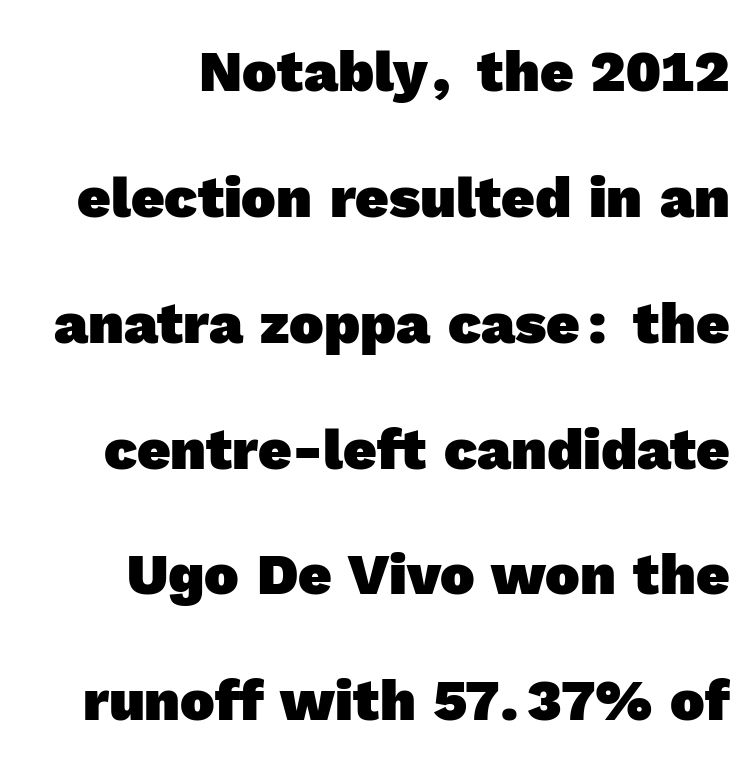
Q: Is the text bold? A: Yes.
Q: Is the typeface a serif or a sans-serif typeface? A: Sans-serif.
Q: Is the text underlined? A: No.
Q: Is the spacing between letters normal or unusually wide? A: Normal.
Q: Is the spacing between lines tight, normal or loose? A: Loose.
Q: Width (condensed, normal, or wide)? A: Normal.
Q: x-height? A: Medium.
Q: Monospaced? A: No.
